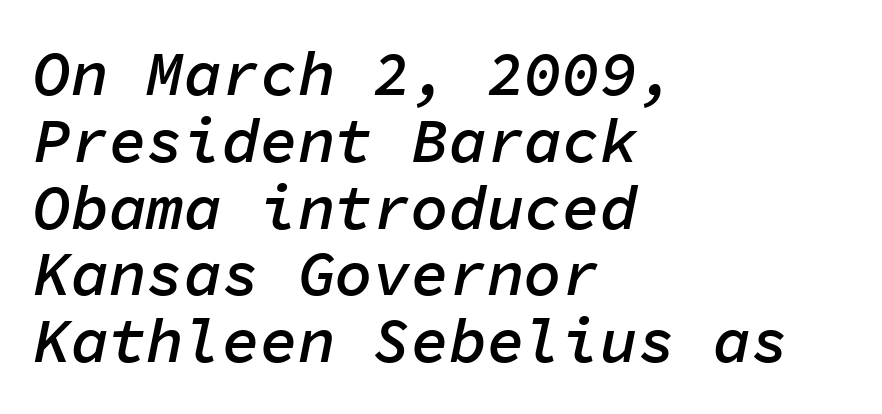
{"italic": "yes", "lean": "right", "slant_degrees": 11, "bold": "semi", "weight": "semibold", "width": "normal", "stroke_contrast": "low", "x_height": "medium", "monospaced": "yes", "underline": "no", "align": "left", "line_spacing": "tight", "line_spacing_ratio": 1.06, "letter_spacing": "normal", "letter_spacing_em": 0.0, "glyph_px": 63}
